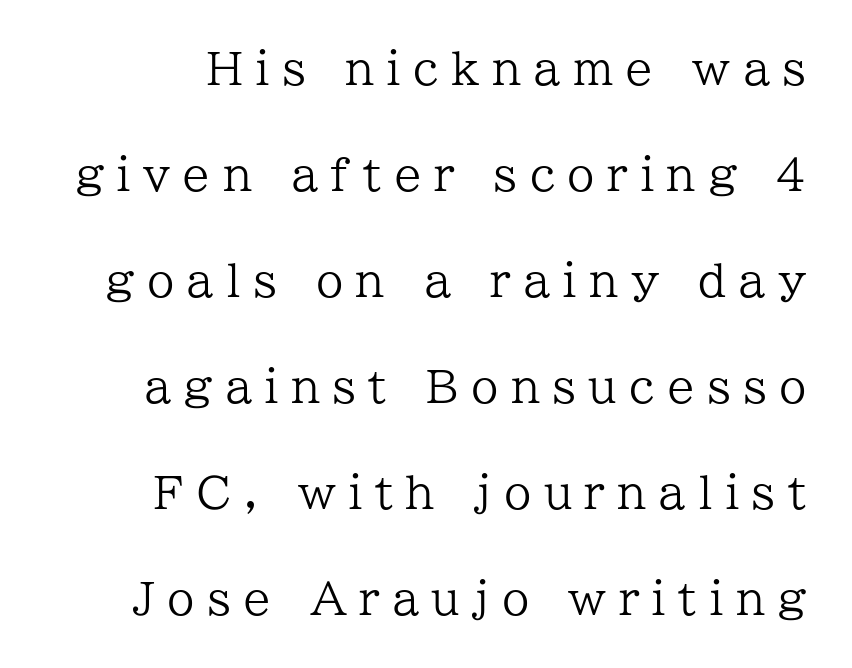
Q: Is the text bold? A: No.
Q: Is the text italic (slanted)? A: No, it is upright.
Q: Is the typeface a serif or a sans-serif typeface? A: Serif.
Q: Is the text underlined? A: No.
Q: Is the spacing between letters normal or unusually wide? A: Unusually wide.
Q: Is the spacing between lines tight, normal or loose? A: Loose.
Q: Width (condensed, normal, or wide)? A: Normal.
Q: Stroke contrast? A: Low.
Q: x-height? A: Medium.
Q: Monospaced? A: No.
